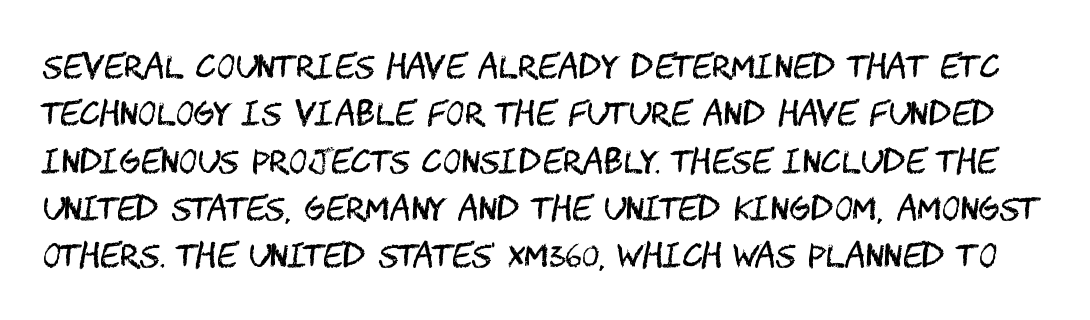
Q: Is the text bold? A: No.
Q: Is the text italic (slanted)? A: No, it is upright.
Q: Is the typeface a serif or a sans-serif typeface? A: Sans-serif.
Q: Is the text underlined? A: No.
Q: Is the spacing between letters normal or unusually wide? A: Normal.
Q: Is the spacing between lines tight, normal or loose? A: Normal.
Q: Width (condensed, normal, or wide)? A: Condensed.
Q: Stroke contrast? A: Medium.
Q: x-height? A: Large.
